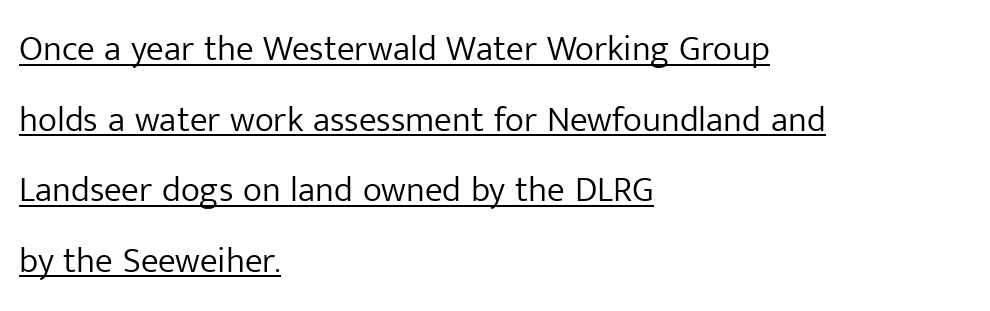
Posture: vertical. Descenders here cross a horizontal rule under the line. A typesetter would label this face a sans. Interline gaps are noticeably wide in this sample. The paragraph has a hard left edge and a soft right edge. Weight class: somewhere from thin through regular.
